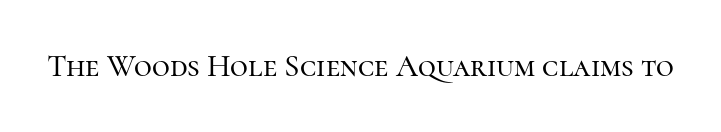
The image shows 31 px serif type, upright; set normal letter spacing, not underlined; high stroke contrast and a medium x-height.
